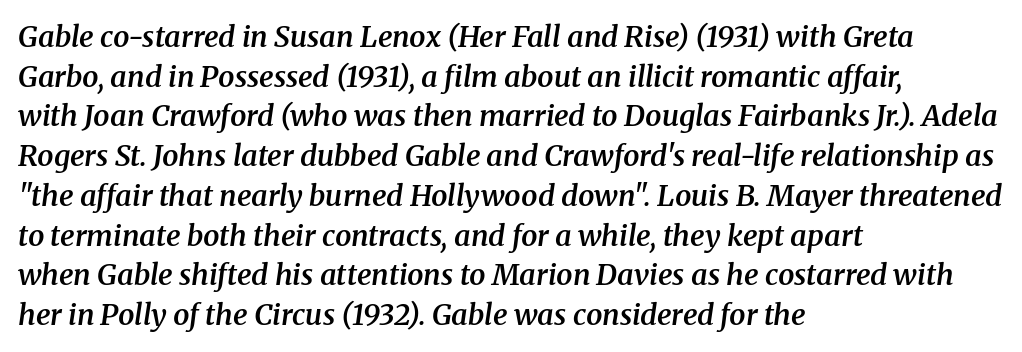
Q: Is the text bold? A: Semi-bold.
Q: Is the text italic (slanted)? A: Yes, it leans right by about 8 degrees.
Q: Is the typeface a serif or a sans-serif typeface? A: Serif.
Q: Is the text underlined? A: No.
Q: How is the paragraph aligned? A: Left-aligned.
Q: Is the spacing between letters normal or unusually wide? A: Normal.
Q: Is the spacing between lines tight, normal or loose? A: Normal.
Q: Width (condensed, normal, or wide)? A: Normal.
Q: Stroke contrast? A: Medium.
Q: x-height? A: Medium.
Q: Monospaced? A: No.
